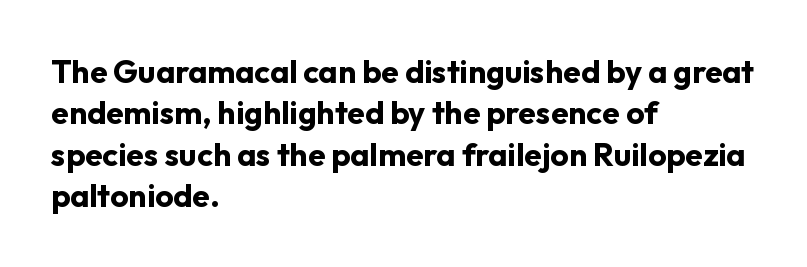
Q: Is the text bold? A: Yes.
Q: Is the text italic (slanted)? A: No, it is upright.
Q: Is the typeface a serif or a sans-serif typeface? A: Sans-serif.
Q: Is the text underlined? A: No.
Q: How is the paragraph aligned? A: Left-aligned.
Q: Is the spacing between letters normal or unusually wide? A: Normal.
Q: Is the spacing between lines tight, normal or loose? A: Normal.
Q: Width (condensed, normal, or wide)? A: Normal.
Q: Stroke contrast? A: Low.
Q: x-height? A: Medium.
Q: Monospaced? A: No.
